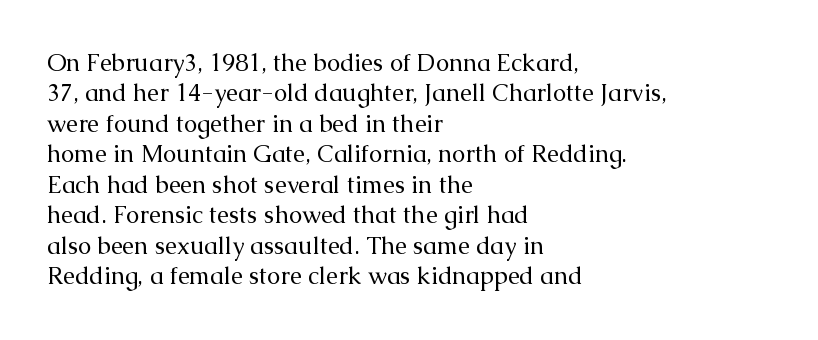
The image shows 24 px text type, upright; set left-aligned, normal line spacing (1.27x), normal letter spacing, not underlined.
